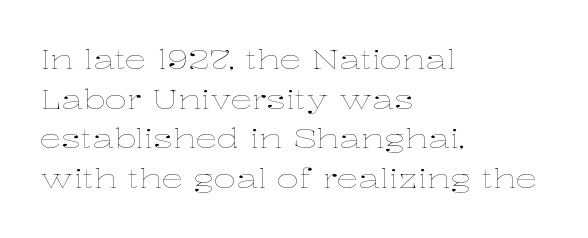
Q: Is the text bold? A: No.
Q: Is the text italic (slanted)? A: No, it is upright.
Q: Is the text underlined? A: No.
Q: How is the paragraph aligned? A: Left-aligned.
Q: Is the spacing between letters normal or unusually wide? A: Normal.
Q: Is the spacing between lines tight, normal or loose? A: Normal.
